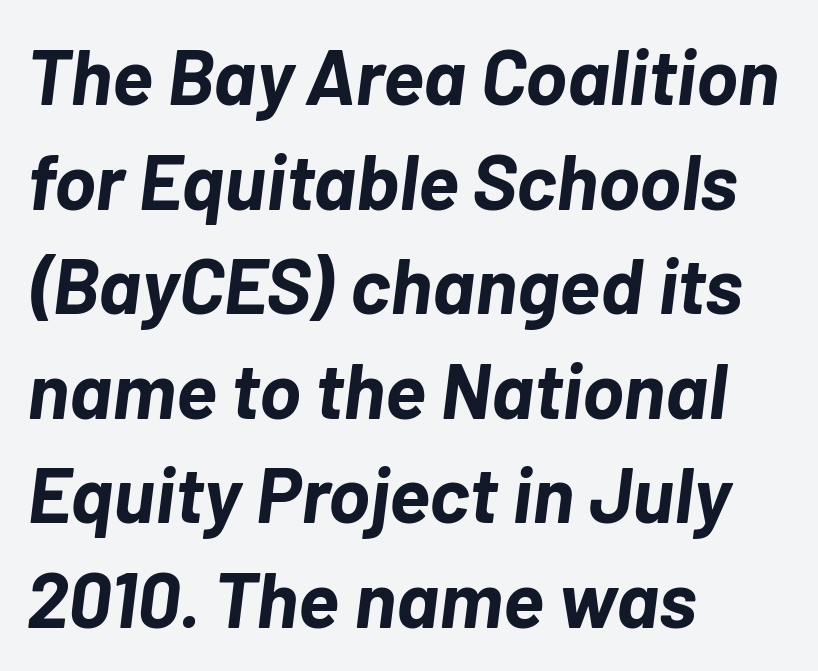
{"italic": "yes", "lean": "right", "slant_degrees": 7, "bold": "yes", "weight": "bold", "width": "normal", "stroke_contrast": "low", "x_height": "medium", "monospaced": "no", "underline": "no", "align": "left", "line_spacing": "normal", "line_spacing_ratio": 1.34, "letter_spacing": "normal", "letter_spacing_em": 0.0, "glyph_px": 78}
